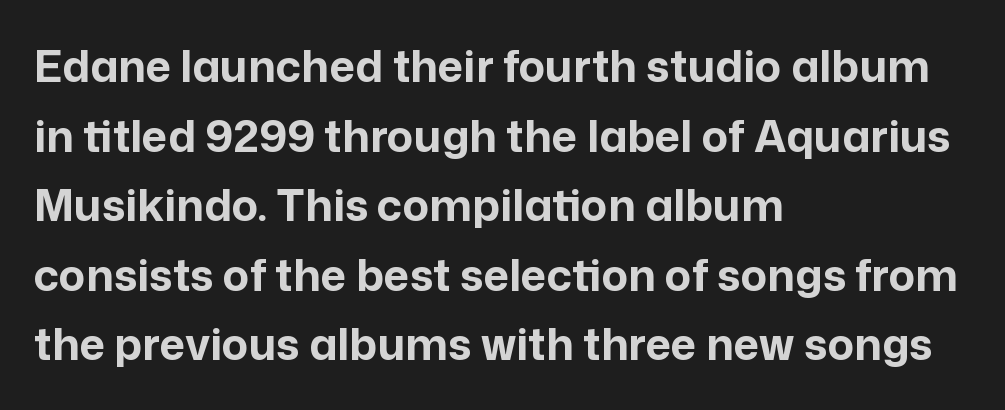
Q: Is the text bold? A: Yes.
Q: Is the text italic (slanted)? A: No, it is upright.
Q: Is the typeface a serif or a sans-serif typeface? A: Sans-serif.
Q: Is the text underlined? A: No.
Q: How is the paragraph aligned? A: Left-aligned.
Q: Is the spacing between letters normal or unusually wide? A: Normal.
Q: Is the spacing between lines tight, normal or loose? A: Normal.
Q: Width (condensed, normal, or wide)? A: Normal.
Q: Stroke contrast? A: Low.
Q: x-height? A: Medium.
Q: Monospaced? A: No.
